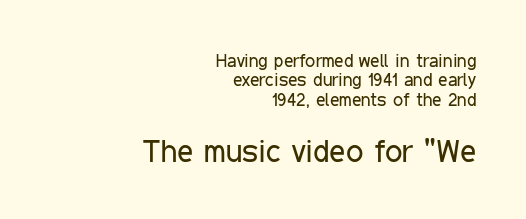
Here the second block reads like a headline and the first like body copy. The passage shown is typeset with a sans-serif family. Style check: upright. You could not count columns in this text — the font is proportionally spaced. Students, note that the glyphs here touch the page at normal intervals.
